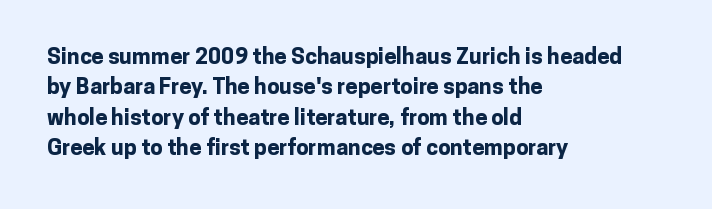
The image shows 22 px bold type, upright; set left-aligned, normal line spacing (1.38x), normal letter spacing, not underlined.
